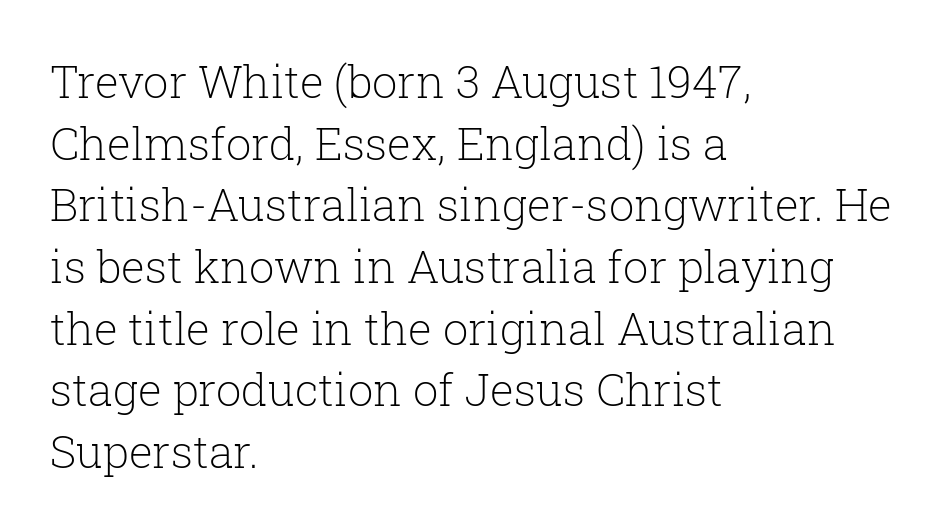
The image shows 45 px light serif type, upright; set left-aligned, normal line spacing (1.37x), normal letter spacing, not underlined; low stroke contrast and a medium x-height.
